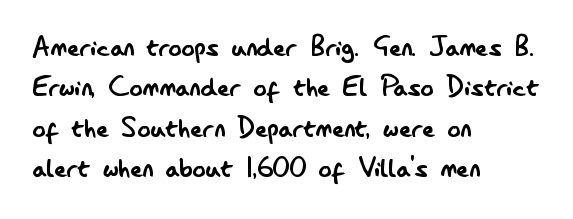
Q: Is the text bold? A: No.
Q: Is the text italic (slanted)? A: No, it is upright.
Q: Is the typeface a serif or a sans-serif typeface? A: Sans-serif.
Q: Is the text underlined? A: No.
Q: How is the paragraph aligned? A: Left-aligned.
Q: Is the spacing between letters normal or unusually wide? A: Normal.
Q: Width (condensed, normal, or wide)? A: Condensed.
Q: Stroke contrast? A: Low.
Q: x-height? A: Small.
Q: Monospaced? A: No.
